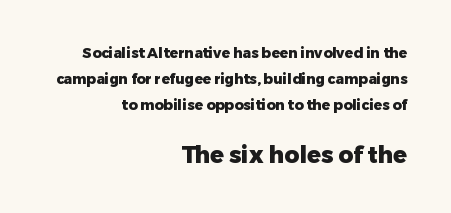
The ragged edge is on the left, which tells us the setting is flush right. No word sits above an underline. Caption: standard tracking, unaltered. Vertical strokes here are truly vertical. The letters are bold, with thick, heavy strokes.
